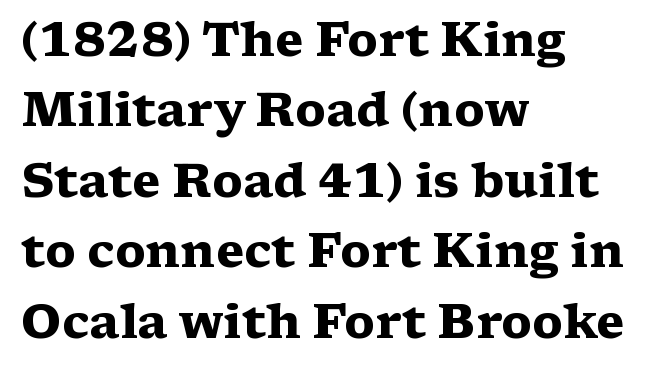
The image shows 47 px heavy, wide serif type, upright; set left-aligned, normal line spacing (1.5x), normal letter spacing, not underlined; medium stroke contrast and a medium x-height.
